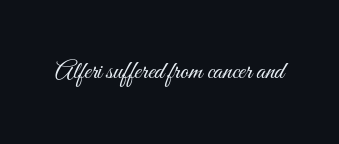
{"bold": "no", "underline": "no", "letter_spacing": "normal", "letter_spacing_em": 0.0, "glyph_px": 26}
